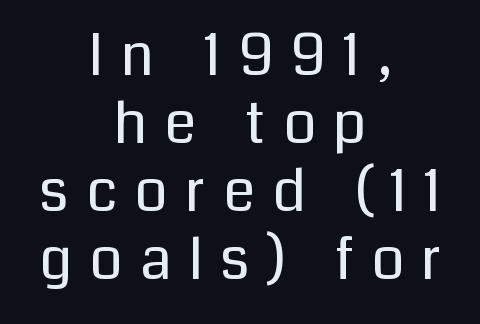
Q: Is the text bold? A: No.
Q: Is the text italic (slanted)? A: No, it is upright.
Q: Is the typeface a serif or a sans-serif typeface? A: Sans-serif.
Q: Is the text underlined? A: No.
Q: How is the paragraph aligned? A: Centered.
Q: Is the spacing between letters normal or unusually wide? A: Unusually wide.
Q: Width (condensed, normal, or wide)? A: Normal.
Q: Stroke contrast? A: Low.
Q: x-height? A: Medium.
Q: Monospaced? A: No.
